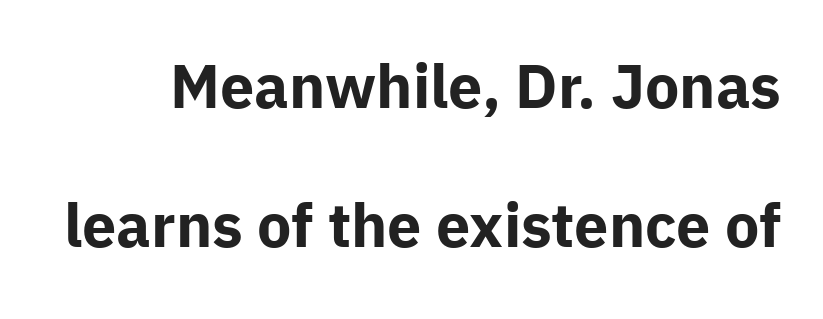
Q: Is the text bold? A: Yes.
Q: Is the text italic (slanted)? A: No, it is upright.
Q: Is the typeface a serif or a sans-serif typeface? A: Sans-serif.
Q: Is the text underlined? A: No.
Q: Is the spacing between letters normal or unusually wide? A: Normal.
Q: Is the spacing between lines tight, normal or loose? A: Loose.
Q: Width (condensed, normal, or wide)? A: Normal.
Q: Stroke contrast? A: Low.
Q: x-height? A: Medium.
Q: Monospaced? A: No.
